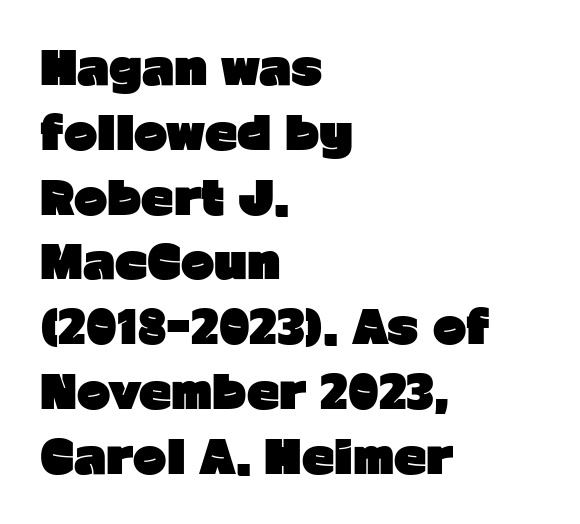
{"serif": "no", "italic": "no", "bold": "yes", "weight": "heavy", "width": "normal", "stroke_contrast": "low", "x_height": "medium", "monospaced": "no", "underline": "no", "align": "left", "line_spacing": "normal", "line_spacing_ratio": 1.44, "letter_spacing": "normal", "letter_spacing_em": 0.0, "glyph_px": 45}
